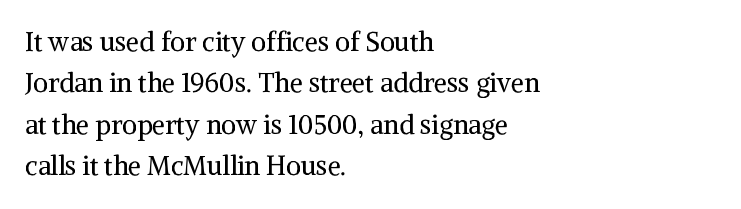
The image shows 26 px text type, upright; set left-aligned, normal line spacing (1.59x), normal letter spacing, not underlined.
